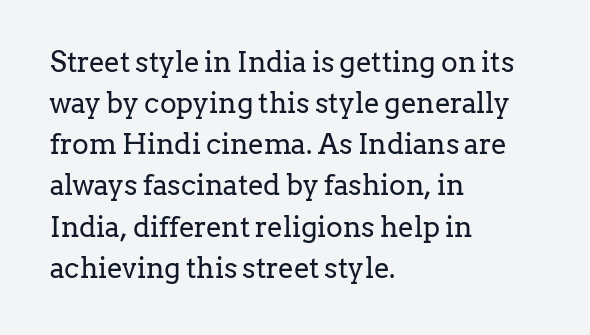
Bold? No — there's no thickening of the strokes. Does extra space separate the letters? No, they use regular spacing. A typesetter would call this proportional, since set widths differ per character. This rendering uses left alignment, leaving the right contour irregular. The specimen reads as upright at a glance.
